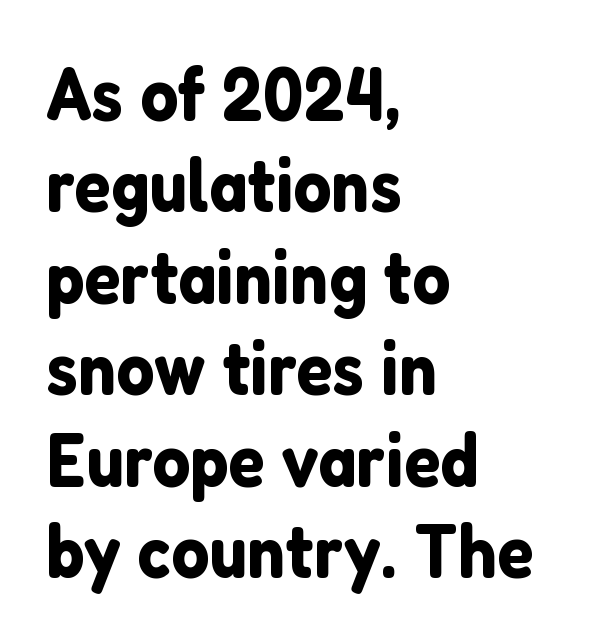
{"serif": "no", "italic": "no", "width": "normal", "stroke_contrast": "low", "x_height": "medium", "monospaced": "no", "underline": "no", "align": "left", "line_spacing_ratio": 1.22, "letter_spacing": "normal", "letter_spacing_em": 0.0, "glyph_px": 75}
